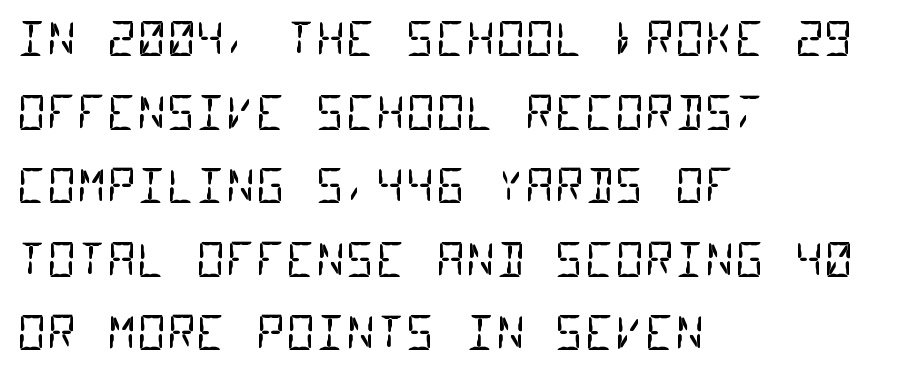
The image shows 46 px regular-weight, condensed sans-serif type, monospaced; set left-aligned, normal line spacing (1.6x), normal letter spacing, not underlined; low stroke contrast and a large x-height.
